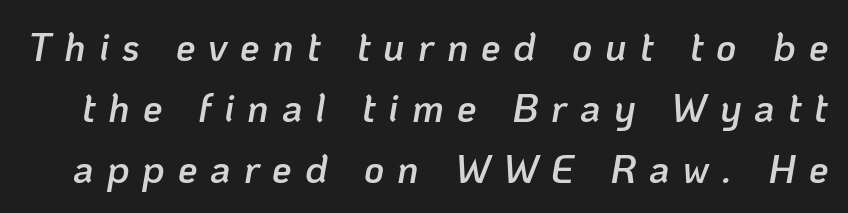
{"italic": "yes", "lean": "right", "slant_degrees": 10, "bold": "semi", "weight": "semibold", "width": "normal", "stroke_contrast": "low", "x_height": "medium", "monospaced": "no", "underline": "no", "line_spacing": "normal", "line_spacing_ratio": 1.56, "letter_spacing": "wide", "letter_spacing_em": 0.33, "glyph_px": 39}
